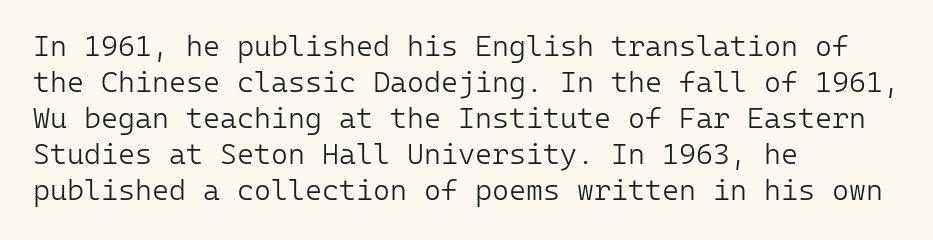
Q: Is the text bold? A: No.
Q: Is the text italic (slanted)? A: No, it is upright.
Q: Is the typeface a serif or a sans-serif typeface? A: Sans-serif.
Q: Is the text underlined? A: No.
Q: How is the paragraph aligned? A: Left-aligned.
Q: Is the spacing between letters normal or unusually wide? A: Normal.
Q: Width (condensed, normal, or wide)? A: Normal.
Q: Stroke contrast? A: Low.
Q: x-height? A: Medium.
Q: Monospaced? A: Yes.
